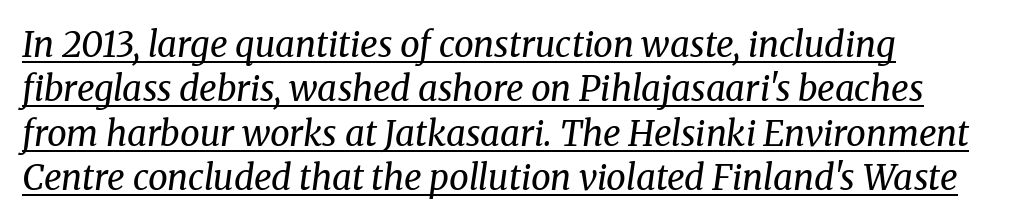
Q: Is the text bold? A: No.
Q: Is the text italic (slanted)? A: Yes, it leans right by about 8 degrees.
Q: Is the typeface a serif or a sans-serif typeface? A: Serif.
Q: Is the text underlined? A: Yes.
Q: How is the paragraph aligned? A: Left-aligned.
Q: Is the spacing between letters normal or unusually wide? A: Normal.
Q: Is the spacing between lines tight, normal or loose? A: Normal.
Q: Width (condensed, normal, or wide)? A: Normal.
Q: Stroke contrast? A: Medium.
Q: x-height? A: Medium.
Q: Monospaced? A: No.
